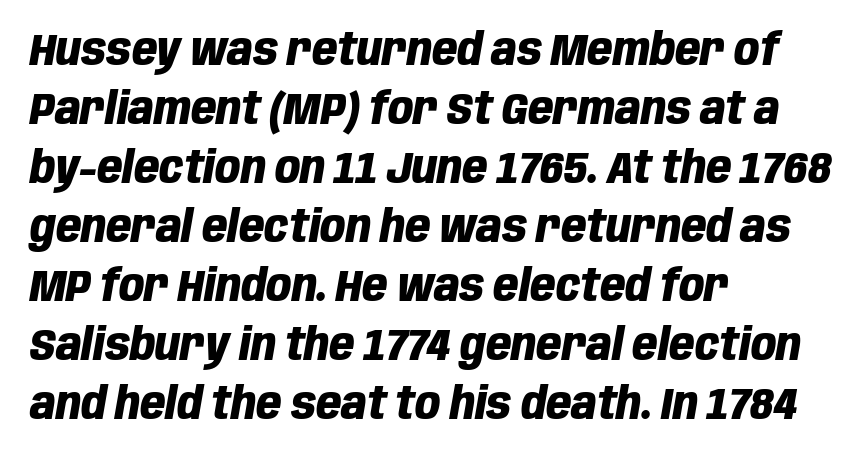
It's the slanting kind of type. Does the leading feel generous? No, just average. Where is the straight margin? On the left. The rendering uses natural spacing where letterforms have individual widths.
